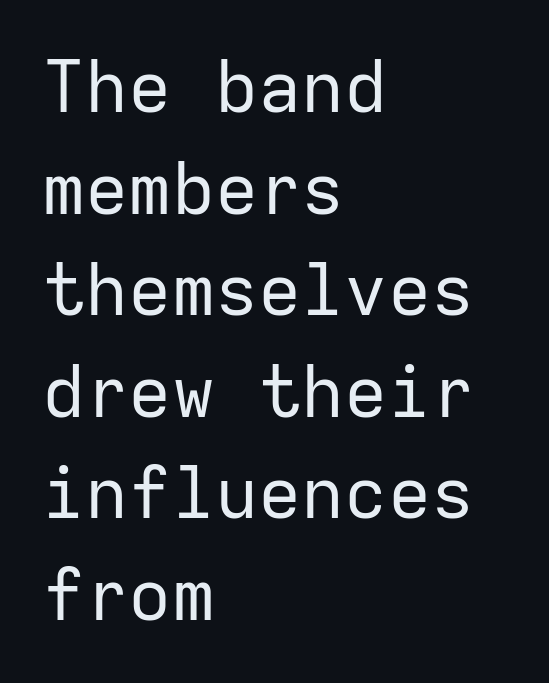
{"serif": "no", "italic": "no", "bold": "no", "weight": "regular", "width": "normal", "stroke_contrast": "low", "x_height": "medium", "monospaced": "yes", "underline": "no", "align": "left", "line_spacing": "normal", "line_spacing_ratio": 1.41, "letter_spacing": "normal", "letter_spacing_em": 0.0, "glyph_px": 72}
